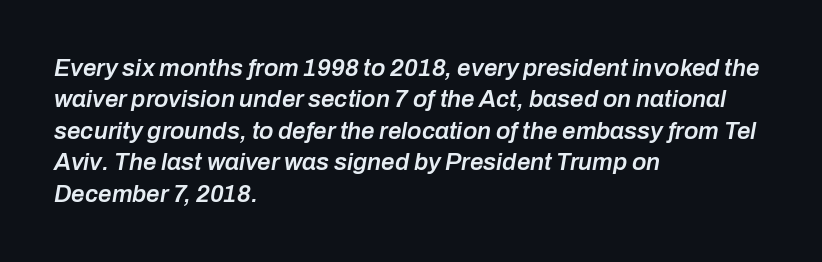
The image shows 24 px text type, italic (leaning right); set left-aligned, normal line spacing (1.31x), normal letter spacing, not underlined.
